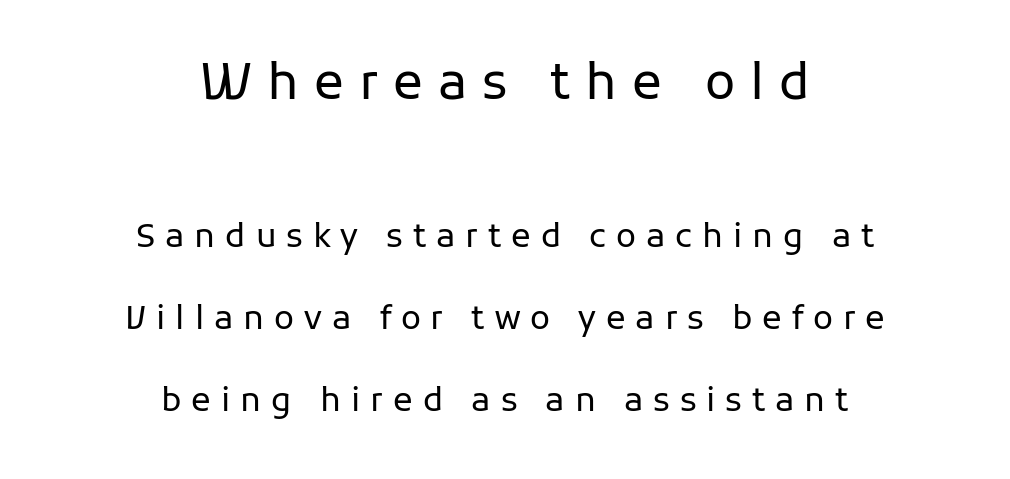
The image shows 50 px regular-weight sans-serif type, upright; set centered, loose line spacing (2.47x), unusually wide letter spacing (+0.3 em), not underlined; the first (top) block is 1.52x larger; low stroke contrast and a medium x-height.
